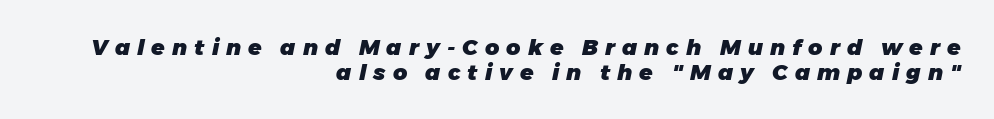
Strokes here are thick enough to call this a true bold. Students, note that the glyphs here are deliberately spaced far apart. The area under the type is left untouched. Successive baselines arrive quickly, one right under another.
